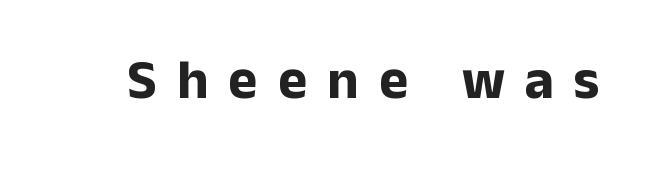
{"serif": "no", "italic": "no", "bold": "yes", "weight": "bold", "width": "normal", "stroke_contrast": "low", "x_height": "medium", "monospaced": "no", "underline": "no", "letter_spacing": "wide", "letter_spacing_em": 0.37, "glyph_px": 55}
